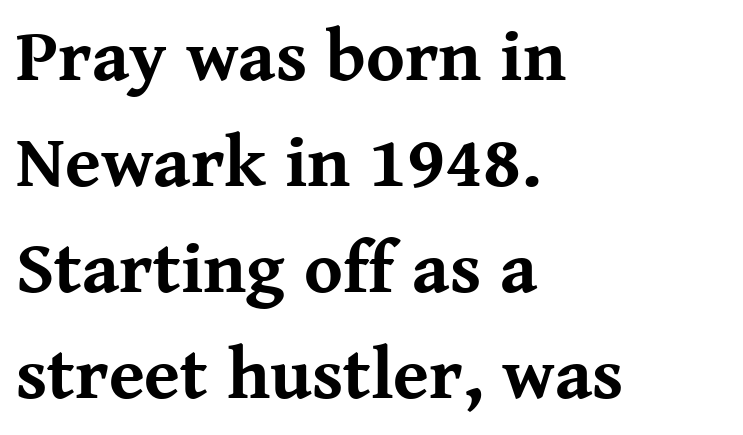
The image shows 73 px bold serif type, upright; set left-aligned, normal line spacing (1.45x), normal letter spacing, not underlined; medium stroke contrast and a medium x-height.
